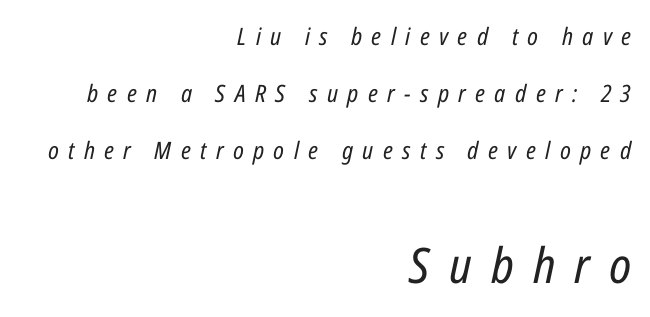
The image shows 49 px regular-weight, condensed type, italic (leaning right); set right-aligned, loose line spacing (2.38x), unusually wide letter spacing (+0.39 em), not underlined; the second (bottom) block is 2.04x larger; low stroke contrast and a medium x-height.
